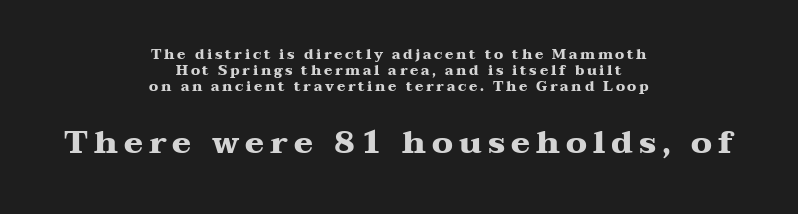
The image shows 32 px heavy, wide serif type, upright; set centered, tight line spacing (1.14x), not underlined; the second (bottom) block is 2.29x larger; medium stroke contrast and a medium x-height.
